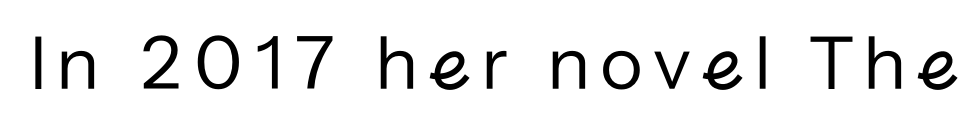
Q: Is the text bold? A: No.
Q: Is the text italic (slanted)? A: No, it is upright.
Q: Is the typeface a serif or a sans-serif typeface? A: Sans-serif.
Q: Is the text underlined? A: No.
Q: Width (condensed, normal, or wide)? A: Normal.
Q: Stroke contrast? A: Low.
Q: x-height? A: Medium.
Q: Monospaced? A: No.
